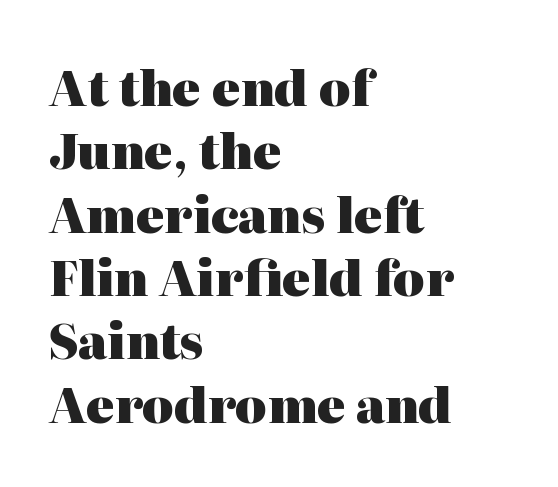
The image shows 48 px heavy serif type, upright; set left-aligned, normal line spacing (1.32x), normal letter spacing, not underlined; high stroke contrast and a medium x-height.
